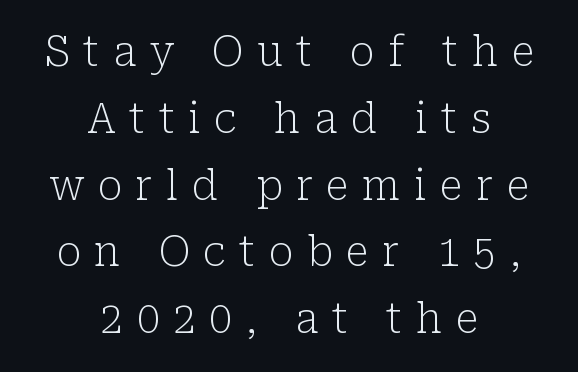
{"serif": "yes", "italic": "no", "bold": "no", "weight": "light", "width": "normal", "stroke_contrast": "low", "x_height": "medium", "monospaced": "no", "underline": "no", "align": "center", "line_spacing": "normal", "line_spacing_ratio": 1.63, "letter_spacing": "wide", "letter_spacing_em": 0.33, "glyph_px": 41}
